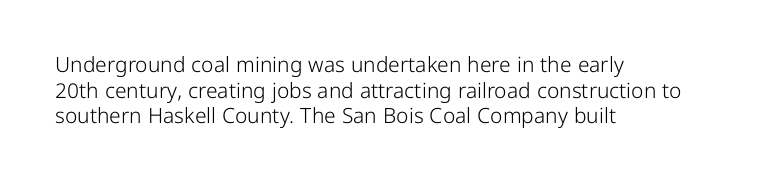
{"italic": "no", "bold": "no", "underline": "no", "align": "left", "line_spacing_ratio": 1.22, "letter_spacing": "normal", "letter_spacing_em": 0.0, "glyph_px": 21}
